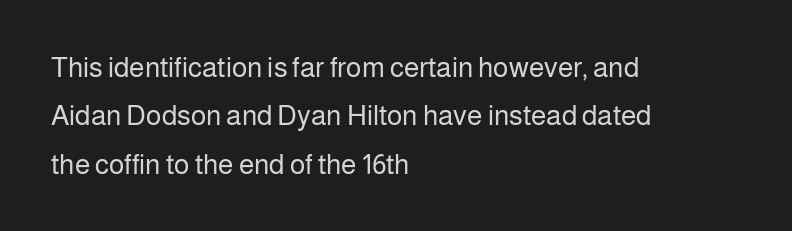
The image shows 28 px regular-weight sans-serif type, upright; set left-aligned, line spacing 1.73x, normal letter spacing, not underlined; low stroke contrast and a medium x-height.
